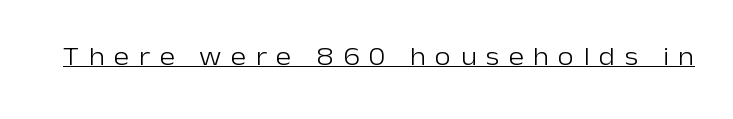
The image shows 26 px text type, upright; set unusually wide letter spacing (+0.36 em), underlined.
